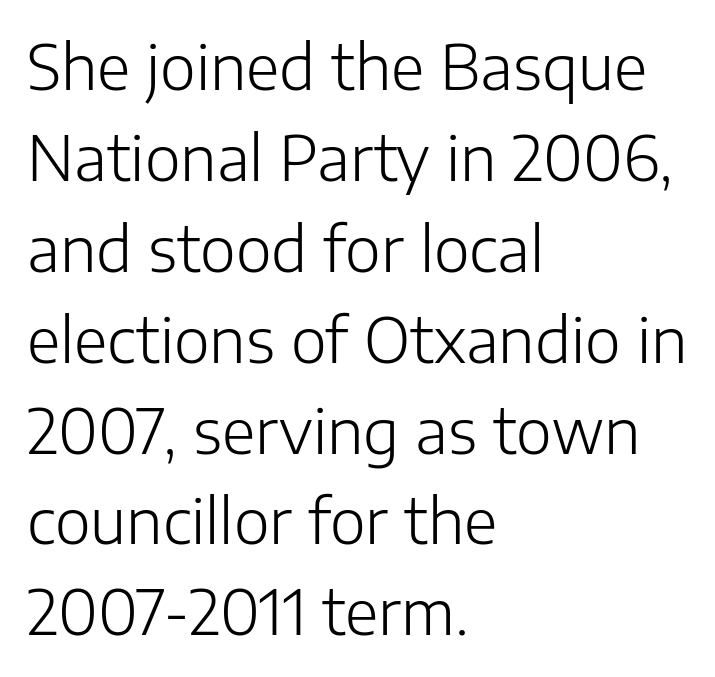
{"serif": "no", "italic": "no", "bold": "no", "weight": "light", "width": "normal", "stroke_contrast": "low", "x_height": "medium", "monospaced": "no", "underline": "no", "align": "left", "line_spacing": "normal", "line_spacing_ratio": 1.49, "letter_spacing": "normal", "letter_spacing_em": 0.0, "glyph_px": 61}
